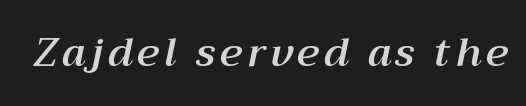
Q: Is the text italic (slanted)? A: Yes, it leans right by about 12 degrees.
Q: Is the text underlined? A: No.
Q: Width (condensed, normal, or wide)? A: Normal.
Q: Stroke contrast? A: Medium.
Q: x-height? A: Medium.
Q: Monospaced? A: No.
